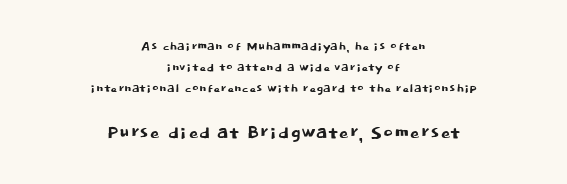
Whoever set this chose a conventional vertical rhythm. The lines in this sample share a center point and differ in where they start and stop. Upright lettering throughout. Is the lower block the larger one? Yes — the lower block carries the bigger type. Here the glyphs are tracked normally, forming tight word shapes. The words here are not underlined.
